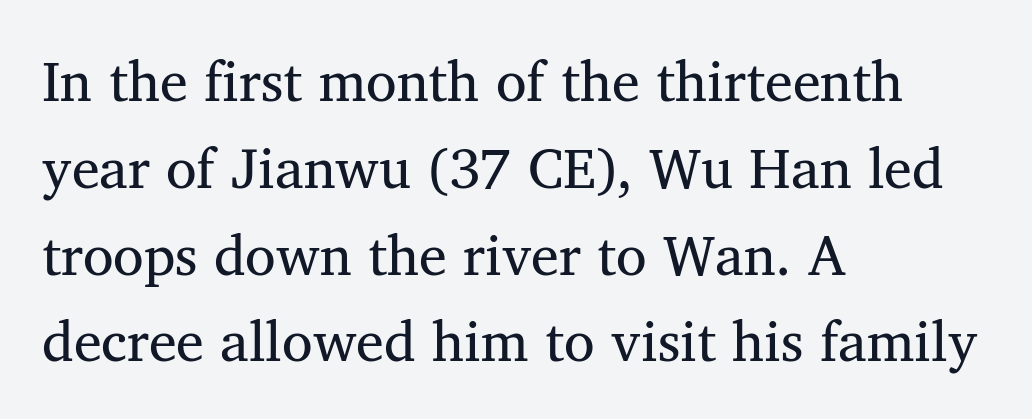
Q: Is the typeface a serif or a sans-serif typeface? A: Serif.
Q: Is the text underlined? A: No.
Q: How is the paragraph aligned? A: Left-aligned.
Q: Is the spacing between letters normal or unusually wide? A: Normal.
Q: Is the spacing between lines tight, normal or loose? A: Normal.
Q: Width (condensed, normal, or wide)? A: Normal.
Q: Stroke contrast? A: Medium.
Q: x-height? A: Medium.
Q: Monospaced? A: No.
